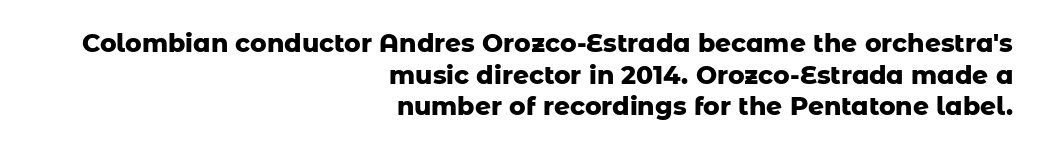
{"italic": "no", "bold": "yes", "underline": "no", "align": "right", "line_spacing": "normal", "line_spacing_ratio": 1.27, "letter_spacing": "normal", "letter_spacing_em": 0.0, "glyph_px": 25}
